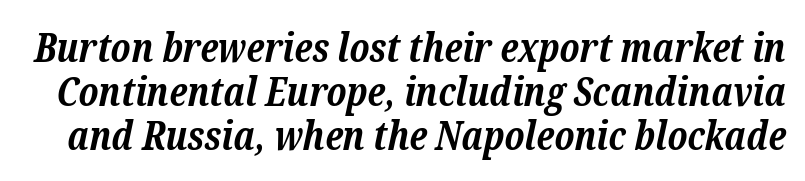
The image shows 40 px bold serif type, italic (leaning right); set tight line spacing (1.1x), normal letter spacing, not underlined; low stroke contrast and a medium x-height.
